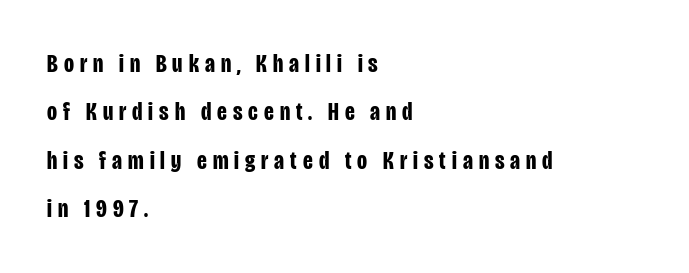
{"italic": "no", "bold": "yes", "underline": "no", "align": "left", "line_spacing_ratio": 1.86, "letter_spacing": "wide", "letter_spacing_em": 0.23, "glyph_px": 26}
